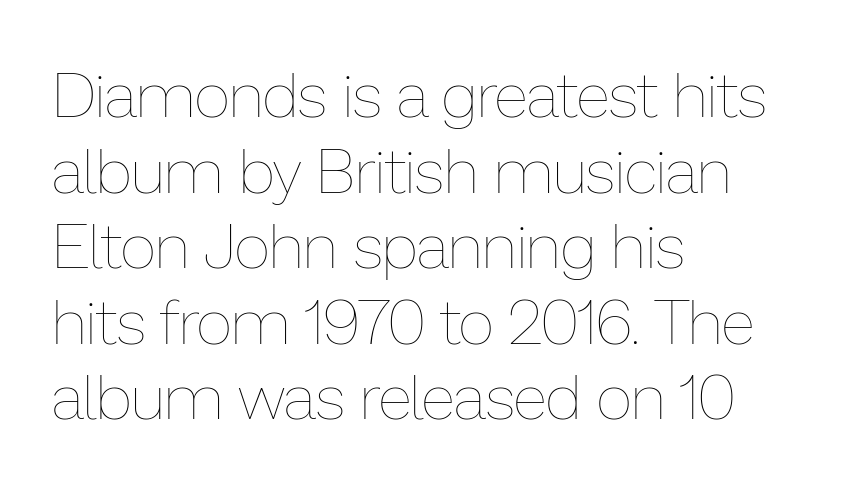
Descenders are the only things crossing below the line. You can tell it's not italic because the verticals are truly vertical. Letter spacing: default. This sample has the flowing, uneven cadence of proportional lettering. Compared with a centered layout, this one pins lines to the left instead.
